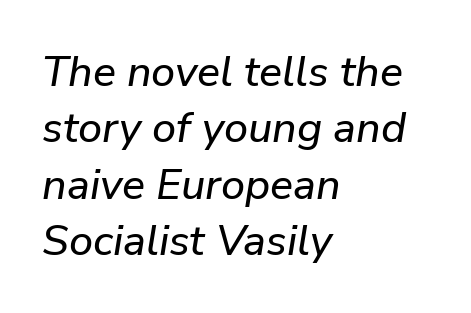
This rendering features lettering with no underline. Quick note: interline space is typical. You could not count columns in this text — the font is proportionally spaced. What stands out about the letter spacing? Nothing — it is the standard amount.
